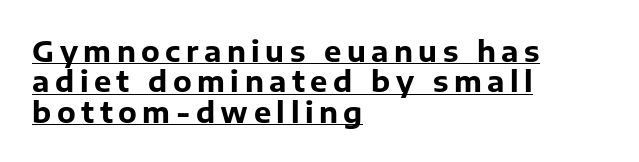
In terms of leading, this rendering errs on the cramped side. What kind of face is this? One without serifs — a sans. Designer's note — italics off, roman on. In designer terms, the underline attribute is active on this setting.
